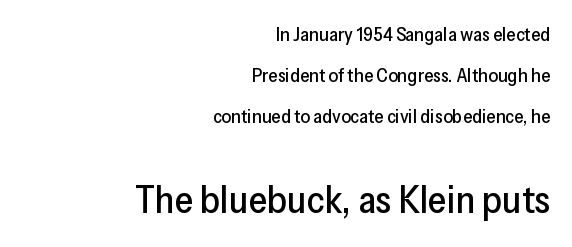
In this sample the second text group is rendered at the bigger scale. Do the characters align in a grid? No, the font is proportional. Typographically, this falls in the sans-serif category. These lines keep a tight, regular rhythm from letter to letter. Rule under the text: the space is simply empty.
